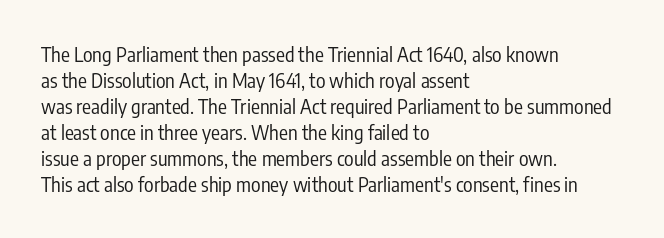
{"italic": "no", "bold": "no", "underline": "no", "align": "left", "line_spacing": "normal", "line_spacing_ratio": 1.3, "letter_spacing": "normal", "letter_spacing_em": 0.0, "glyph_px": 20}
